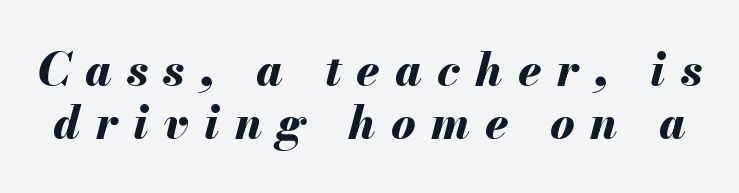
Q: Is the text bold? A: Yes.
Q: Is the text italic (slanted)? A: Yes, it leans right by about 13 degrees.
Q: Is the text underlined? A: No.
Q: Is the spacing between letters normal or unusually wide? A: Unusually wide.
Q: Width (condensed, normal, or wide)? A: Normal.
Q: Stroke contrast? A: Medium.
Q: x-height? A: Small.
Q: Monospaced? A: No.
